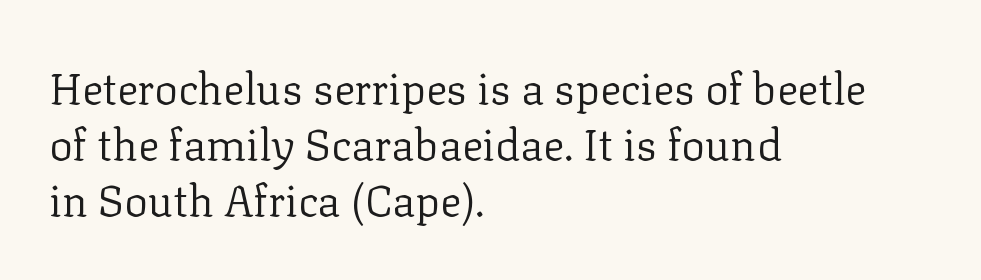
Note the varied advance widths — an 'i' is clearly narrower than an 'm'. Honestly, the letter spacing is just normal — you wouldn't notice it. The passage shown is not bold in any degree. All the whitespace from short lines collects on the right. Serifs: yes, visible at the terminals of the letterforms.
